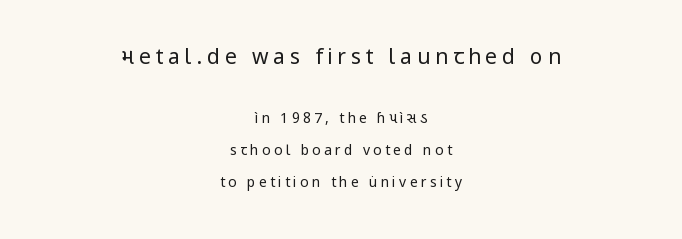
Q: Is the text bold? A: No.
Q: Is the text italic (slanted)? A: No, it is upright.
Q: Is the text underlined? A: No.
Q: How is the paragraph aligned? A: Centered.
Q: Is the spacing between letters normal or unusually wide? A: Unusually wide.
Q: Is the spacing between lines tight, normal or loose? A: Loose.
Q: Which block of text is set in a larger size, the first (top) or the second (bottom)? A: The first (top) one.
